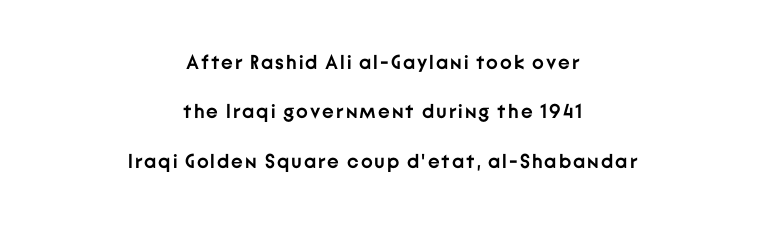
Q: Is the text bold? A: Yes.
Q: Is the text italic (slanted)? A: No, it is upright.
Q: Is the text underlined? A: No.
Q: How is the paragraph aligned? A: Centered.
Q: Is the spacing between lines tight, normal or loose? A: Loose.
